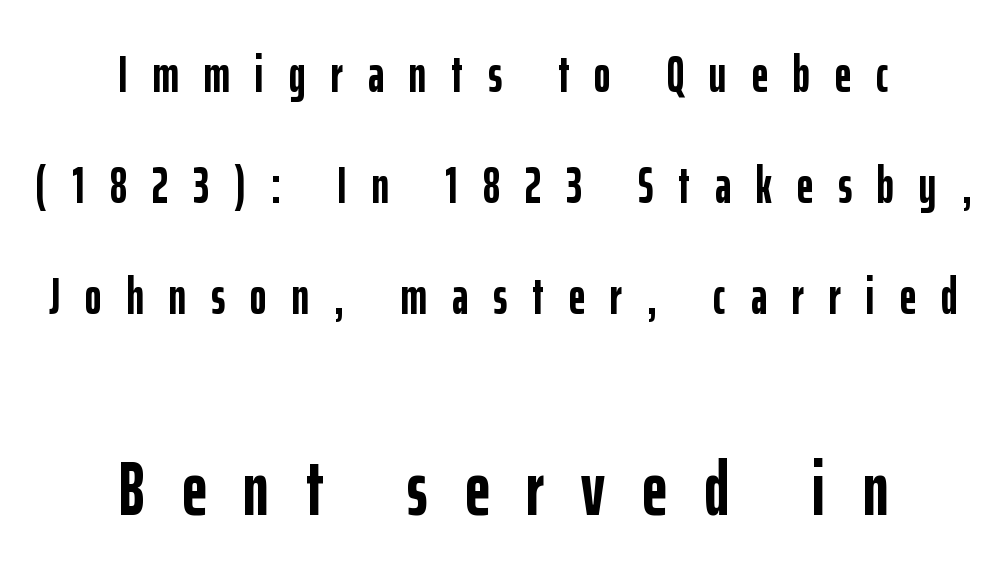
{"serif": "no", "italic": "no", "bold": "yes", "weight": "semibold", "width": "condensed", "stroke_contrast": "low", "x_height": "medium", "monospaced": "no", "underline": "no", "align": "center", "line_spacing": "loose", "line_spacing_ratio": 2.18, "letter_spacing": "wide", "letter_spacing_em": 0.49, "larger_block": "second", "size_ratio": 1.49, "glyph_px": 76}
